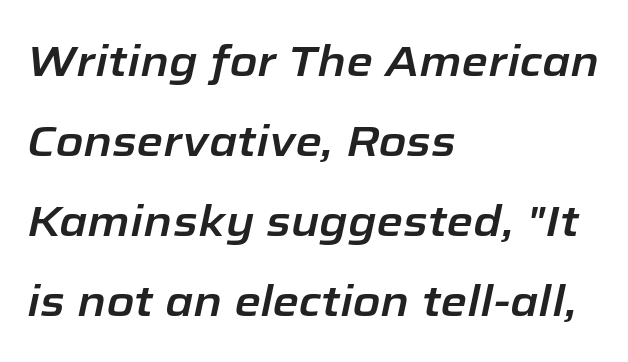
{"italic": "yes", "lean": "right", "slant_degrees": 12, "width": "normal", "stroke_contrast": "low", "x_height": "medium", "monospaced": "no", "underline": "no", "align": "left", "line_spacing_ratio": 1.86, "letter_spacing": "normal", "letter_spacing_em": 0.0, "glyph_px": 43}
